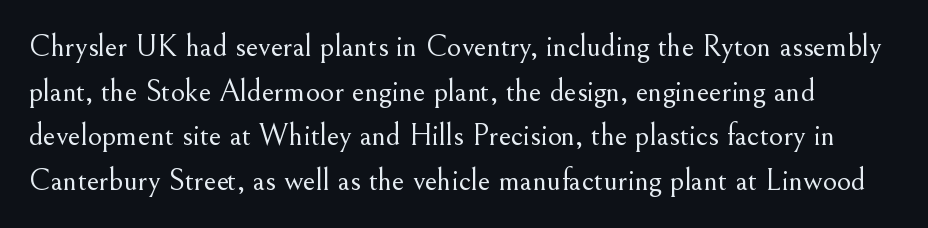
The passage shown has conventional tracking throughout. What kind of face is this? One with serifs. Unlike italic type, these characters show no tilt at all. Any mark beneath the type? The region is blank. These lines sit exactly where default settings would place them. Each letter keeps its own natural width here, so spacing adapts to shape.
